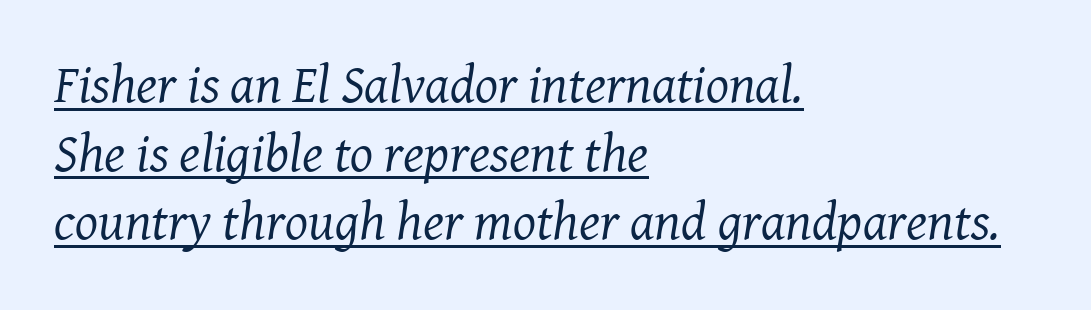
Q: Is the text bold? A: No.
Q: Is the text italic (slanted)? A: Yes, it leans right by about 8 degrees.
Q: Is the typeface a serif or a sans-serif typeface? A: Serif.
Q: Is the text underlined? A: Yes.
Q: How is the paragraph aligned? A: Left-aligned.
Q: Is the spacing between letters normal or unusually wide? A: Normal.
Q: Is the spacing between lines tight, normal or loose? A: Normal.
Q: Width (condensed, normal, or wide)? A: Normal.
Q: Stroke contrast? A: Medium.
Q: x-height? A: Medium.
Q: Monospaced? A: No.
